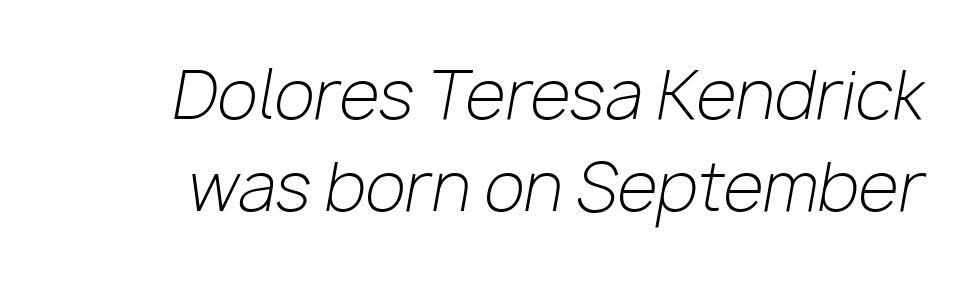
Q: Is the text bold? A: No.
Q: Is the text italic (slanted)? A: Yes, it leans right by about 10 degrees.
Q: Is the text underlined? A: No.
Q: Is the spacing between letters normal or unusually wide? A: Normal.
Q: Is the spacing between lines tight, normal or loose? A: Normal.
Q: Width (condensed, normal, or wide)? A: Normal.
Q: Stroke contrast? A: Low.
Q: x-height? A: Medium.
Q: Monospaced? A: No.
